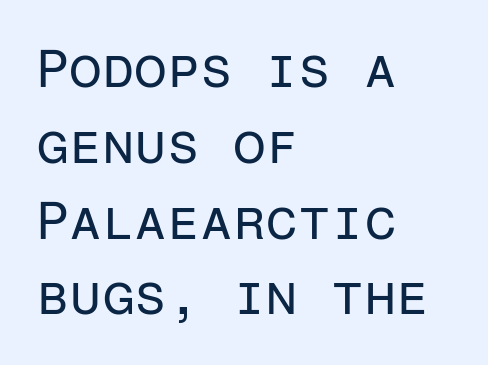
The image shows 53 px regular-weight sans-serif type, upright, monospaced; set left-aligned, normal line spacing (1.43x), normal letter spacing, not underlined; low stroke contrast and a medium x-height.
